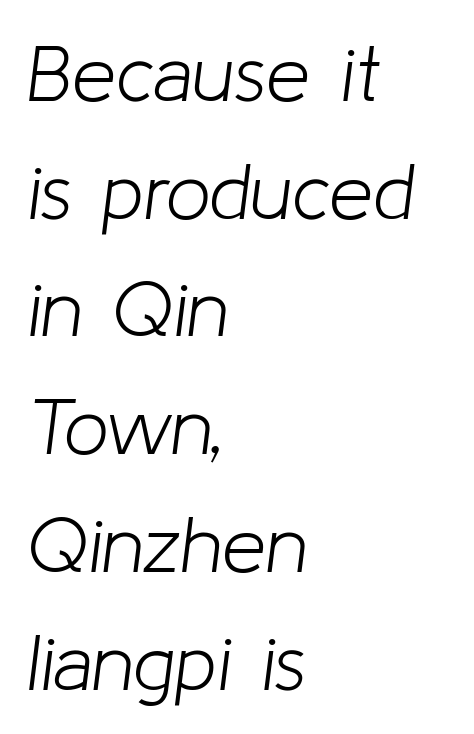
{"italic": "yes", "lean": "right", "slant_degrees": 8, "bold": "no", "weight": "light", "width": "normal", "stroke_contrast": "low", "x_height": "medium", "monospaced": "no", "underline": "no", "align": "left", "line_spacing": "normal", "line_spacing_ratio": 1.49, "letter_spacing": "normal", "letter_spacing_em": 0.0, "glyph_px": 79}
